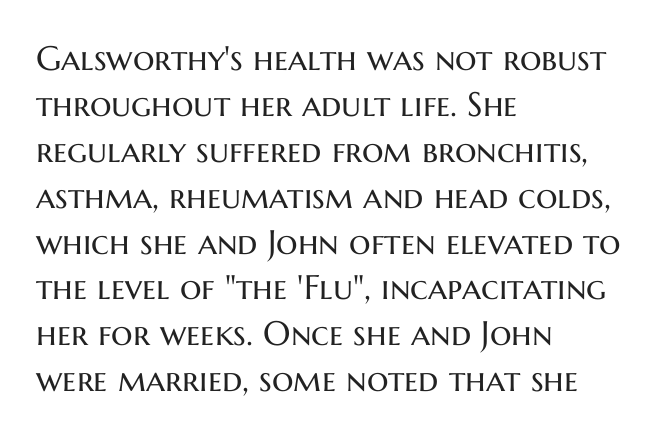
The image shows 34 px regular-weight sans-serif type, upright; set left-aligned, normal line spacing (1.35x), normal letter spacing, not underlined; medium stroke contrast and a medium x-height.
